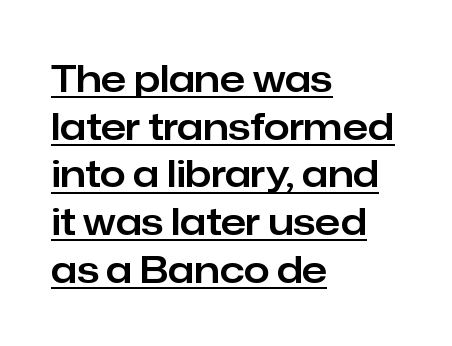
Q: Is the text italic (slanted)? A: No, it is upright.
Q: Is the typeface a serif or a sans-serif typeface? A: Sans-serif.
Q: Is the text underlined? A: Yes.
Q: How is the paragraph aligned? A: Left-aligned.
Q: Is the spacing between letters normal or unusually wide? A: Normal.
Q: Is the spacing between lines tight, normal or loose? A: Normal.
Q: Width (condensed, normal, or wide)? A: Normal.
Q: Stroke contrast? A: Low.
Q: x-height? A: Medium.
Q: Monospaced? A: No.
